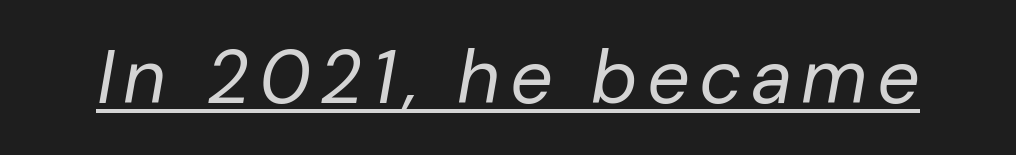
Q: Is the text bold? A: No.
Q: Is the text italic (slanted)? A: Yes, it leans right by about 10 degrees.
Q: Is the text underlined? A: Yes.
Q: Width (condensed, normal, or wide)? A: Normal.
Q: Stroke contrast? A: Low.
Q: x-height? A: Medium.
Q: Monospaced? A: No.
